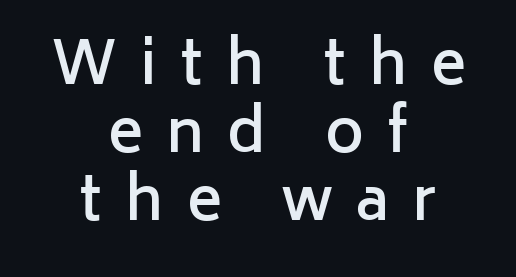
The image shows 59 px semibold sans-serif type, upright; set centered, tight line spacing (1.15x), unusually wide letter spacing (+0.39 em), not underlined; low stroke contrast and a medium x-height.
